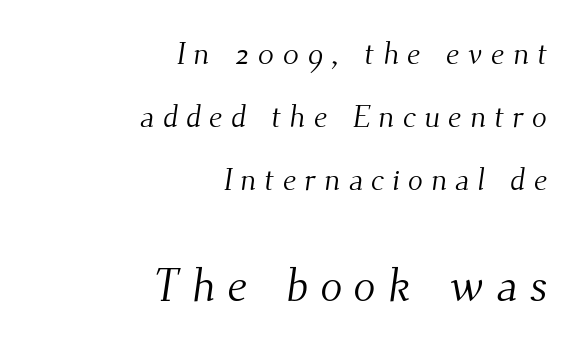
Q: Is the text bold? A: No.
Q: Is the typeface a serif or a sans-serif typeface? A: Serif.
Q: Is the text underlined? A: No.
Q: How is the paragraph aligned? A: Right-aligned.
Q: Is the spacing between letters normal or unusually wide? A: Unusually wide.
Q: Is the spacing between lines tight, normal or loose? A: Loose.
Q: Which block of text is set in a larger size, the first (top) or the second (bottom)? A: The second (bottom) one.
Q: Width (condensed, normal, or wide)? A: Normal.
Q: Stroke contrast? A: Medium.
Q: x-height? A: Small.
Q: Monospaced? A: No.
